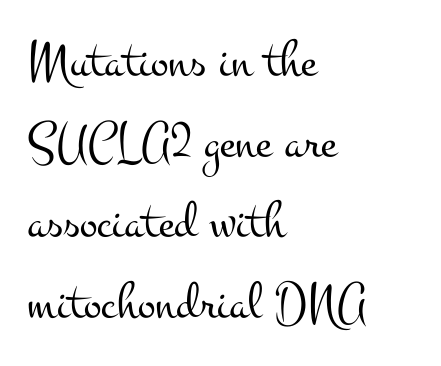
Q: Is the text bold? A: No.
Q: Is the text italic (slanted)? A: Yes.
Q: Is the typeface a serif or a sans-serif typeface? A: Serif.
Q: Is the text underlined? A: No.
Q: How is the paragraph aligned? A: Left-aligned.
Q: Is the spacing between letters normal or unusually wide? A: Normal.
Q: Is the spacing between lines tight, normal or loose? A: Normal.
Q: Width (condensed, normal, or wide)? A: Wide.
Q: Stroke contrast? A: Medium.
Q: x-height? A: Small.
Q: Monospaced? A: No.
